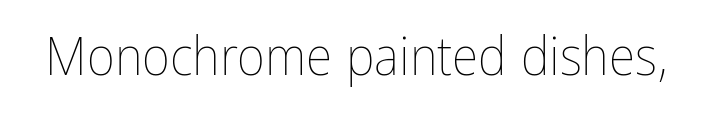
Q: Is the text bold? A: No.
Q: Is the text italic (slanted)? A: No, it is upright.
Q: Is the text underlined? A: No.
Q: Is the spacing between letters normal or unusually wide? A: Normal.
Q: Width (condensed, normal, or wide)? A: Condensed.
Q: Stroke contrast? A: Low.
Q: x-height? A: Medium.
Q: Monospaced? A: No.
